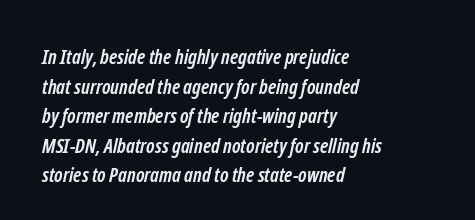
The image shows 20 px bold type; set left-aligned, normal line spacing (1.48x), normal letter spacing, not underlined.
